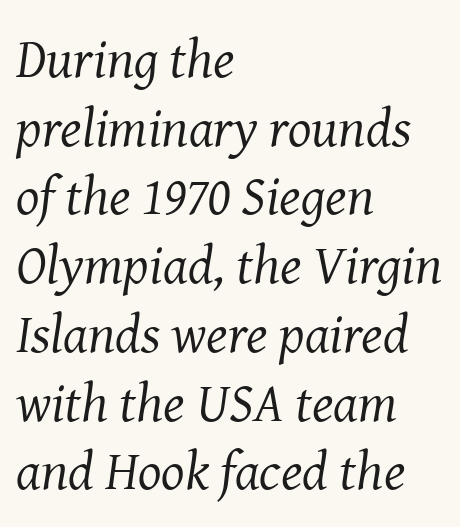
{"serif": "yes", "italic": "yes", "lean": "right", "slant_degrees": 8, "bold": "no", "weight": "regular", "width": "normal", "stroke_contrast": "medium", "x_height": "medium", "monospaced": "no", "underline": "no", "align": "left", "line_spacing": "normal", "line_spacing_ratio": 1.25, "letter_spacing": "normal", "letter_spacing_em": 0.0, "glyph_px": 55}
